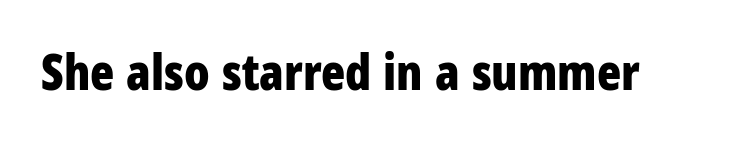
{"serif": "no", "italic": "no", "bold": "yes", "weight": "bold", "width": "condensed", "stroke_contrast": "low", "x_height": "large", "monospaced": "no", "underline": "no", "letter_spacing": "normal", "letter_spacing_em": 0.0, "glyph_px": 50}
